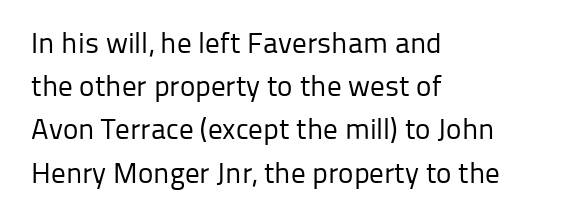
Q: Is the text bold? A: No.
Q: Is the text italic (slanted)? A: No, it is upright.
Q: Is the typeface a serif or a sans-serif typeface? A: Sans-serif.
Q: Is the text underlined? A: No.
Q: How is the paragraph aligned? A: Left-aligned.
Q: Is the spacing between letters normal or unusually wide? A: Normal.
Q: Is the spacing between lines tight, normal or loose? A: Normal.
Q: Width (condensed, normal, or wide)? A: Normal.
Q: Stroke contrast? A: Low.
Q: x-height? A: Medium.
Q: Monospaced? A: No.
